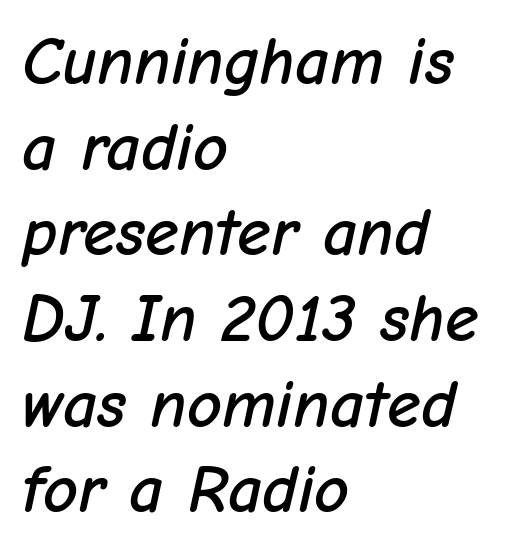
The image shows 68 px text type, italic (leaning right); set left-aligned, normal line spacing (1.26x), normal letter spacing, not underlined; low stroke contrast and a medium x-height.
